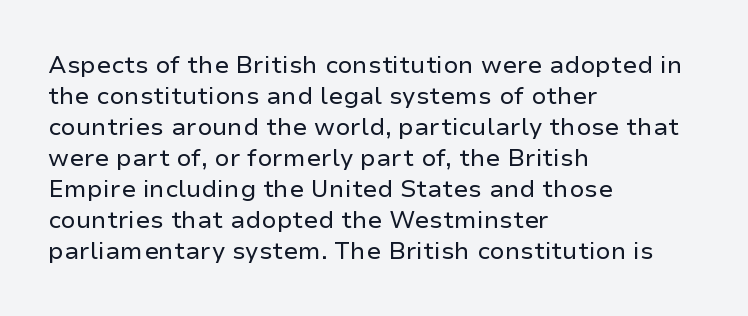
{"italic": "no", "bold": "no", "underline": "no", "align": "left", "line_spacing": "normal", "line_spacing_ratio": 1.29, "letter_spacing": "normal", "letter_spacing_em": 0.0, "glyph_px": 24}
